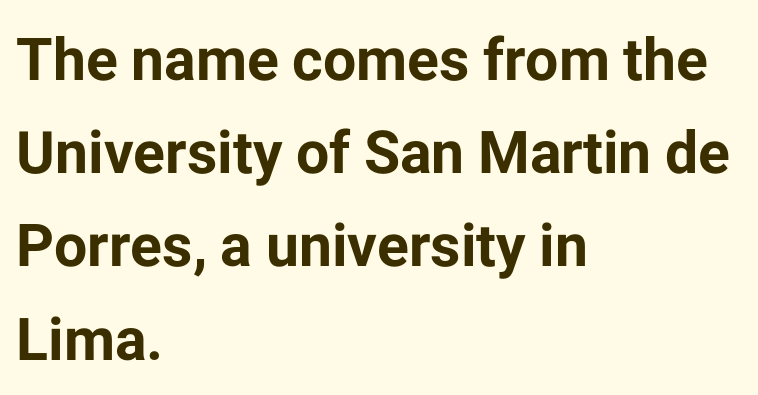
Q: Is the text bold? A: Yes.
Q: Is the text italic (slanted)? A: No, it is upright.
Q: Is the typeface a serif or a sans-serif typeface? A: Sans-serif.
Q: Is the text underlined? A: No.
Q: How is the paragraph aligned? A: Left-aligned.
Q: Is the spacing between letters normal or unusually wide? A: Normal.
Q: Is the spacing between lines tight, normal or loose? A: Normal.
Q: Width (condensed, normal, or wide)? A: Normal.
Q: Stroke contrast? A: Low.
Q: x-height? A: Medium.
Q: Monospaced? A: No.
